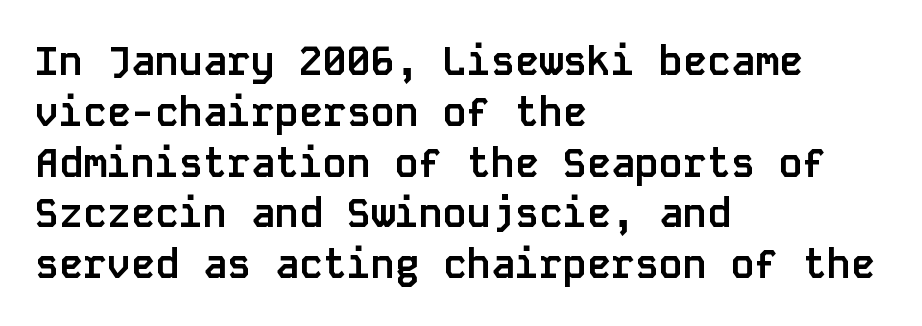
The passage shown stacks its lines at a standard gap. Here the glyphs are tracked normally, forming tight word shapes. The letters stand straight up with perfectly vertical stems. No word sits above an underline.
